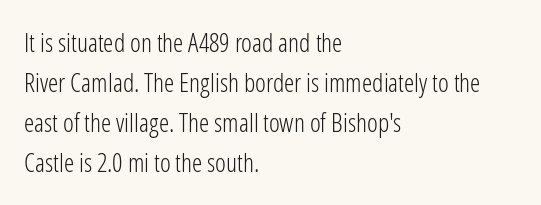
{"italic": "no", "bold": "no", "underline": "no", "align": "left", "line_spacing": "normal", "line_spacing_ratio": 1.54, "letter_spacing": "normal", "letter_spacing_em": 0.0, "glyph_px": 26}
